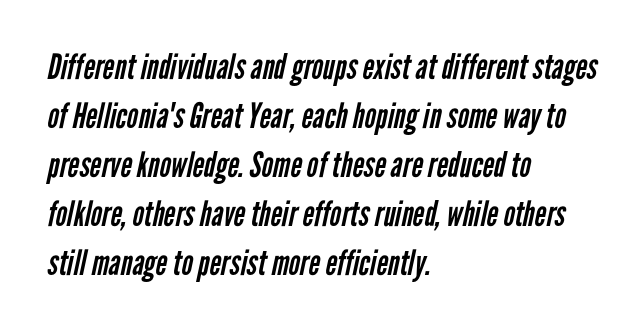
{"serif": "no", "bold": "no", "weight": "regular", "width": "condensed", "stroke_contrast": "low", "x_height": "medium", "monospaced": "no", "underline": "no", "align": "left", "line_spacing": "normal", "line_spacing_ratio": 1.4, "letter_spacing": "normal", "letter_spacing_em": 0.0, "glyph_px": 35}
